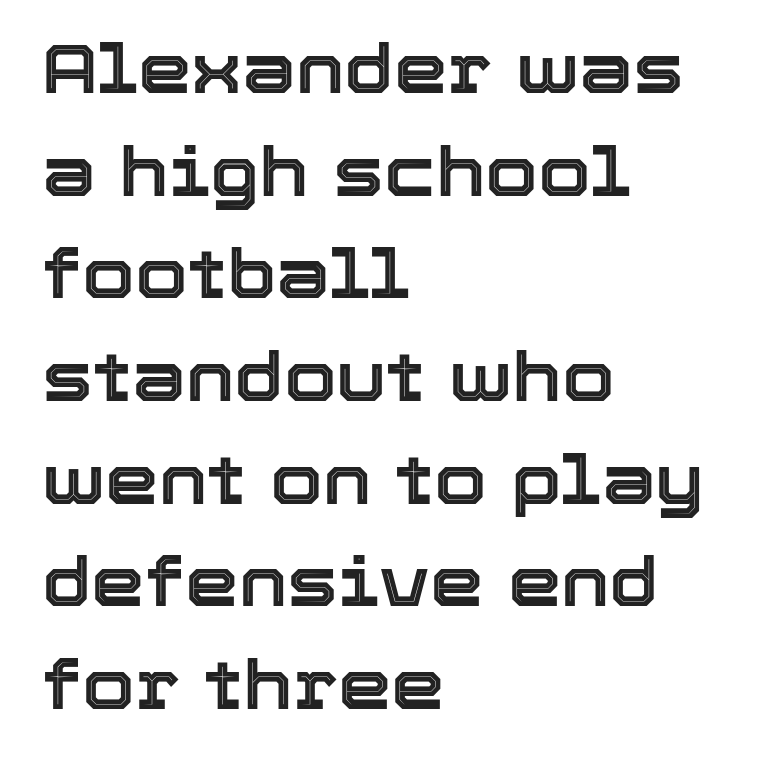
The image shows 68 px text type, upright; set left-aligned, normal line spacing (1.51x), normal letter spacing, not underlined; a medium x-height.
